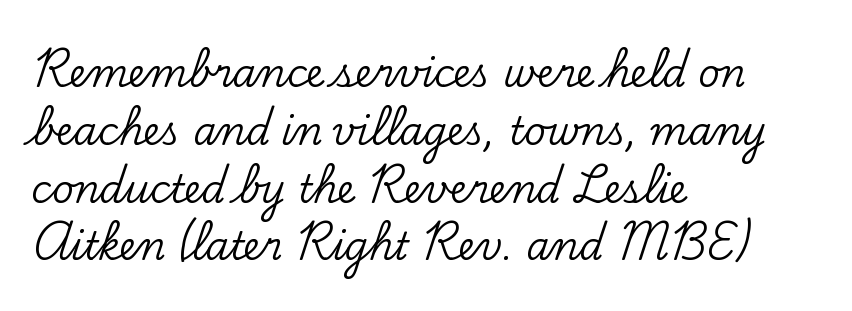
{"serif": "yes", "width": "normal", "stroke_contrast": "low", "x_height": "small", "monospaced": "no", "underline": "no", "align": "left", "line_spacing": "normal", "line_spacing_ratio": 1.52, "letter_spacing": "normal", "letter_spacing_em": 0.0, "glyph_px": 38}
